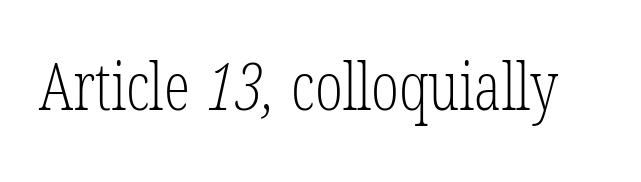
{"serif": "yes", "bold": "no", "weight": "light", "width": "condensed", "stroke_contrast": "low", "x_height": "medium", "monospaced": "no", "underline": "no", "letter_spacing": "normal", "letter_spacing_em": 0.0, "glyph_px": 66}
